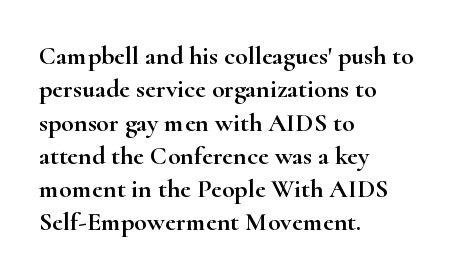
{"italic": "no", "underline": "no", "align": "left", "line_spacing": "normal", "line_spacing_ratio": 1.28, "letter_spacing": "normal", "letter_spacing_em": 0.0, "glyph_px": 26}
